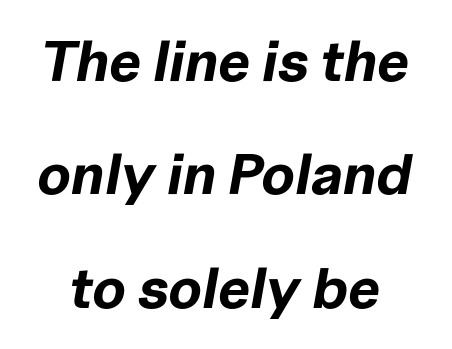
Q: Is the text bold? A: Yes.
Q: Is the text italic (slanted)? A: Yes, it leans right by about 10 degrees.
Q: Is the text underlined? A: No.
Q: Is the spacing between letters normal or unusually wide? A: Normal.
Q: Is the spacing between lines tight, normal or loose? A: Loose.
Q: Width (condensed, normal, or wide)? A: Normal.
Q: Stroke contrast? A: Low.
Q: x-height? A: Medium.
Q: Monospaced? A: No.
